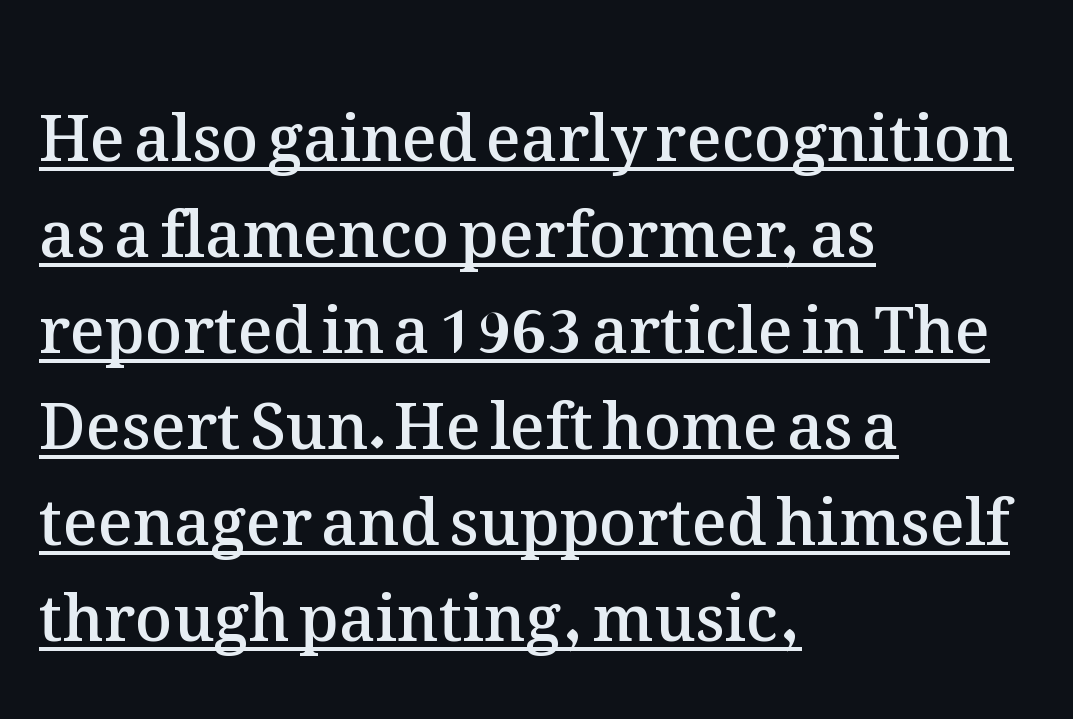
Q: Is the text bold? A: Semi-bold.
Q: Is the text italic (slanted)? A: No, it is upright.
Q: Is the text underlined? A: Yes.
Q: How is the paragraph aligned? A: Left-aligned.
Q: Is the spacing between letters normal or unusually wide? A: Normal.
Q: Is the spacing between lines tight, normal or loose? A: Normal.
Q: Width (condensed, normal, or wide)? A: Normal.
Q: Stroke contrast? A: Medium.
Q: x-height? A: Medium.
Q: Monospaced? A: No.
